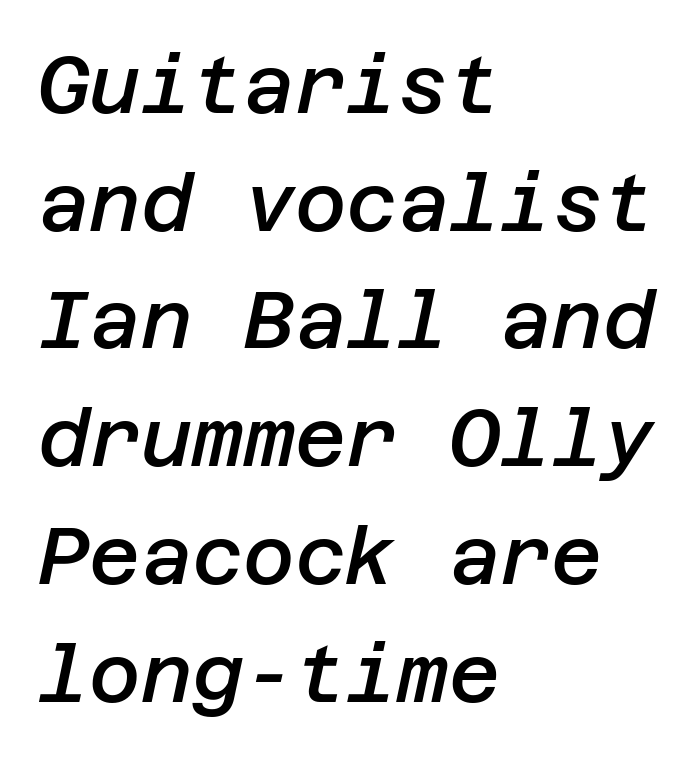
{"italic": "yes", "lean": "right", "slant_degrees": 12, "bold": "semi", "weight": "semibold", "width": "normal", "stroke_contrast": "low", "x_height": "large", "underline": "no", "align": "left", "line_spacing": "normal", "line_spacing_ratio": 1.49, "letter_spacing": "normal", "letter_spacing_em": 0.0, "glyph_px": 79}
